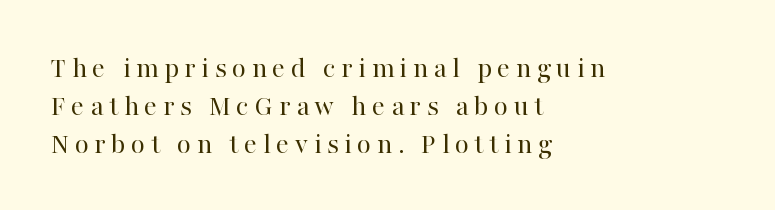
Q: Is the text bold? A: No.
Q: Is the text italic (slanted)? A: No, it is upright.
Q: Is the typeface a serif or a sans-serif typeface? A: Serif.
Q: Is the text underlined? A: No.
Q: How is the paragraph aligned? A: Left-aligned.
Q: Is the spacing between lines tight, normal or loose? A: Normal.
Q: Width (condensed, normal, or wide)? A: Normal.
Q: Stroke contrast? A: High.
Q: x-height? A: Medium.
Q: Monospaced? A: No.
